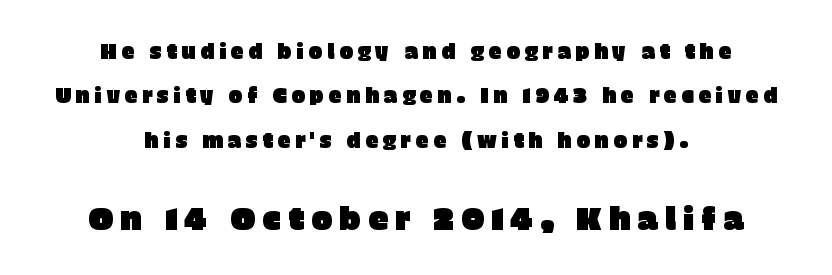
The image shows 32 px sans-serif type, upright; set centered, loose line spacing (2.11x), unusually wide letter spacing (+0.21 em), not underlined; the second (bottom) block is 1.52x larger; low stroke contrast and a large x-height.
